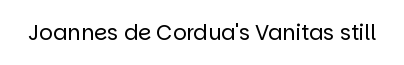
{"italic": "no", "bold": "no", "underline": "no", "letter_spacing": "normal", "letter_spacing_em": 0.0, "glyph_px": 21}
